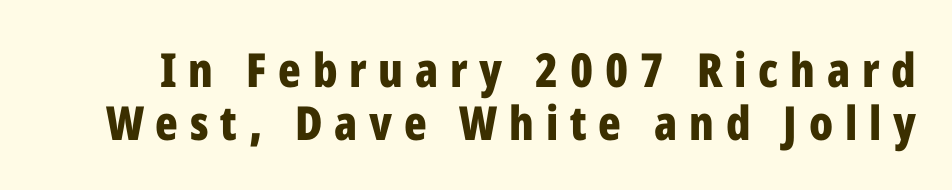
Is this a fixed-width face? No — the glyphs have proportional, varying widths. The baseline area is clear. Check where the strokes stop: nothing finishes them off — pure sans. Does the lettering tilt? It doesn't — this is upright. Is there much room between lines? No — they nearly touch.
